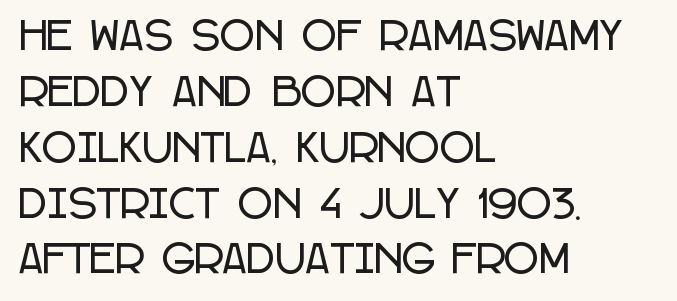
Do the characters align in a grid? No, the font is proportional. The letters carry no serifs — their stems end cleanly without finishing strokes. A bare baseline throughout the passage. The line texture is even and compact thanks to regular tracking.
